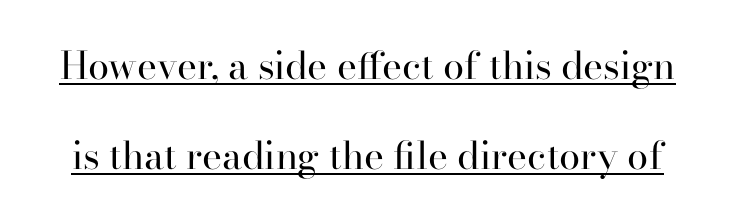
Letters have the restrained weight of plain body copy at most. Words appear dense and cohesive because spacing is normal. Check where the strokes stop: tiny serifs finish them off. Reading down the column, the eye jumps a long way to each next line. Beneath each row of characters lies a ruled line.
